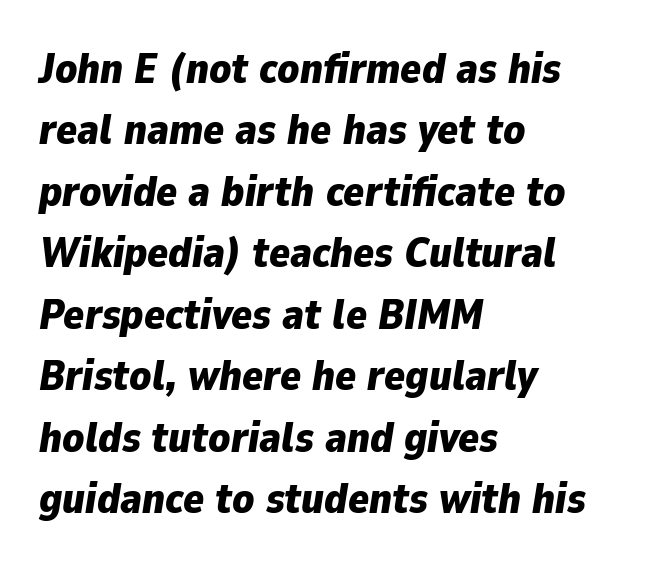
The image shows 43 px bold type, italic (leaning right); set left-aligned, normal line spacing (1.43x), normal letter spacing, not underlined; low stroke contrast and a medium x-height.
